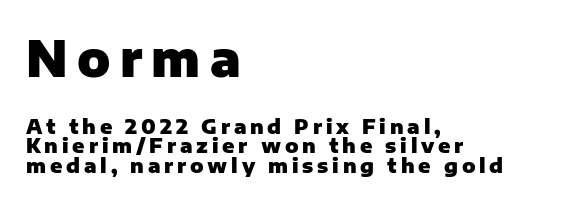
Letterform terminals end flat and unadorned throughout the passage. This rendering uses left alignment, leaving the right contour irregular. The rendering uses natural spacing where letterforms have individual widths. The lines are packed closely together with very little leading. Unmarked baselines from the first word to the last.
